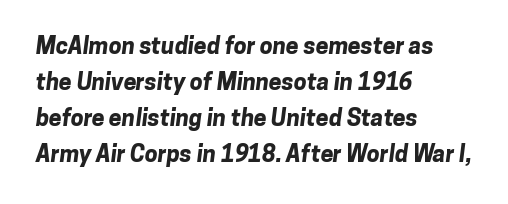
Q: Is the text bold? A: Yes.
Q: Is the text underlined? A: No.
Q: How is the paragraph aligned? A: Left-aligned.
Q: Is the spacing between letters normal or unusually wide? A: Normal.
Q: Is the spacing between lines tight, normal or loose? A: Normal.
